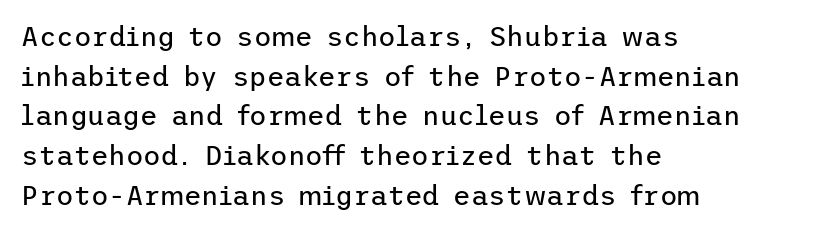
{"italic": "no", "bold": "no", "underline": "no", "align": "left", "line_spacing": "normal", "line_spacing_ratio": 1.47, "letter_spacing": "normal", "letter_spacing_em": 0.0, "glyph_px": 27}
